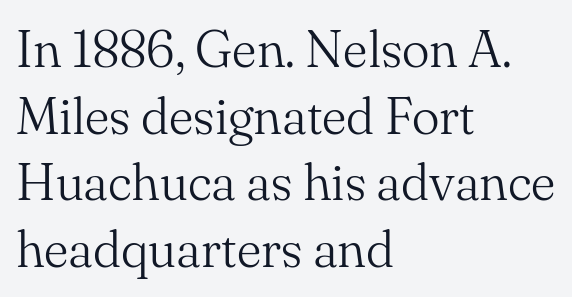
The image shows 52 px light serif type, upright; set left-aligned, normal line spacing (1.28x), normal letter spacing, not underlined; medium stroke contrast and a small x-height.
